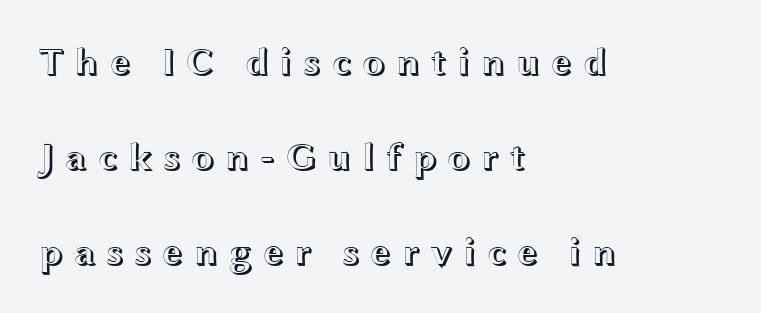
Successive baselines arrive slowly, with a big drop between each. In terms of letterspacing, this is a distinctly airy, spread setting. Is there any slant? The stems are plumb. A bare baseline throughout the passage. Varying glyph widths throughout — classic text-font behaviour. Horizontal alignment here is leftward, the default for most running prose.
